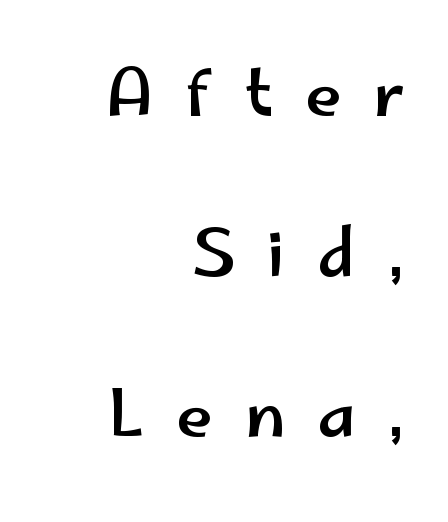
Compared with a flush-left layout, this one pins lines to the opposite, right side. The zone under the glyphs is completely vacant. When letters stand straight like this, we call the style roman or upright. Nothing sits at the stroke ends, so this counts as sans-serif. Compared with typical paragraphs, the rows here are farther apart. This sample has the flowing, uneven cadence of proportional lettering.
